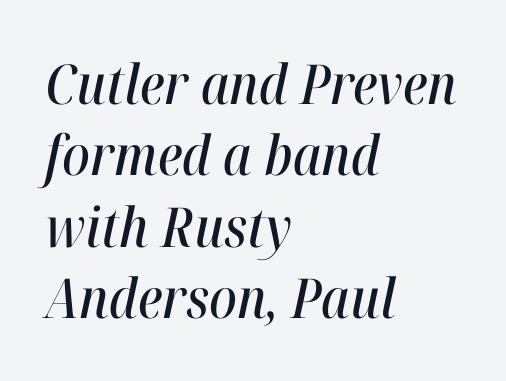
Q: Is the text italic (slanted)? A: Yes, it leans right by about 12 degrees.
Q: Is the text underlined? A: No.
Q: How is the paragraph aligned? A: Left-aligned.
Q: Is the spacing between letters normal or unusually wide? A: Normal.
Q: Is the spacing between lines tight, normal or loose? A: Normal.
Q: Width (condensed, normal, or wide)? A: Condensed.
Q: Stroke contrast? A: High.
Q: x-height? A: Medium.
Q: Monospaced? A: No.
